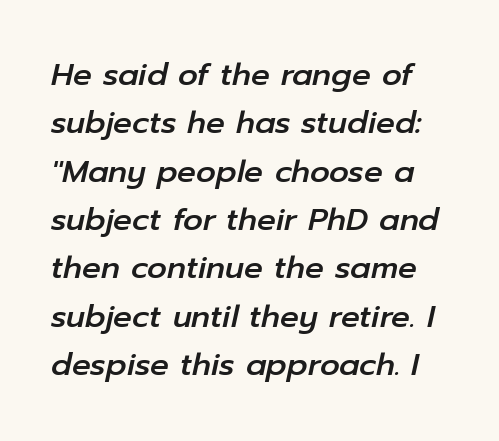
{"italic": "yes", "lean": "right", "slant_degrees": 12, "width": "normal", "stroke_contrast": "low", "x_height": "medium", "monospaced": "no", "underline": "no", "line_spacing": "normal", "line_spacing_ratio": 1.56, "letter_spacing": "normal", "letter_spacing_em": 0.0, "glyph_px": 31}
